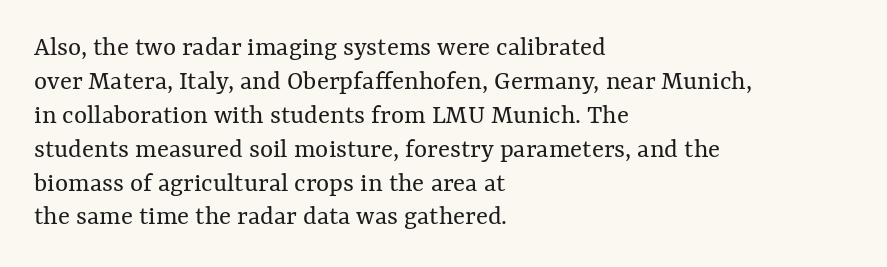
{"italic": "no", "bold": "no", "weight": "regular", "width": "normal", "stroke_contrast": "medium", "x_height": "medium", "monospaced": "no", "underline": "no", "align": "left", "line_spacing_ratio": 1.21, "letter_spacing": "normal", "letter_spacing_em": 0.0, "glyph_px": 28}
